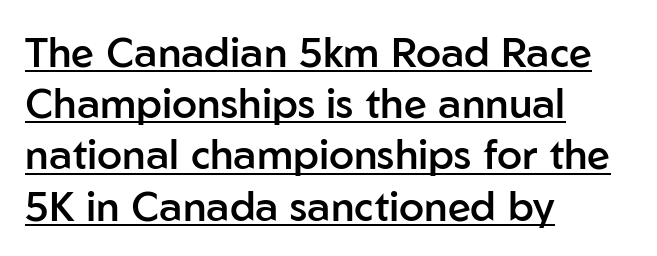
Q: Is the text bold? A: Semi-bold.
Q: Is the text italic (slanted)? A: No, it is upright.
Q: Is the typeface a serif or a sans-serif typeface? A: Sans-serif.
Q: Is the text underlined? A: Yes.
Q: How is the paragraph aligned? A: Left-aligned.
Q: Is the spacing between letters normal or unusually wide? A: Normal.
Q: Is the spacing between lines tight, normal or loose? A: Normal.
Q: Width (condensed, normal, or wide)? A: Normal.
Q: Stroke contrast? A: Low.
Q: x-height? A: Medium.
Q: Monospaced? A: No.
